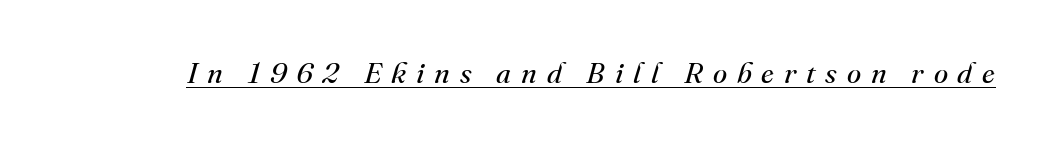
{"serif": "yes", "italic": "yes", "lean": "right", "slant_degrees": 16, "bold": "no", "weight": "regular", "width": "normal", "stroke_contrast": "medium", "x_height": "small", "monospaced": "no", "underline": "yes", "letter_spacing": "wide", "letter_spacing_em": 0.34, "glyph_px": 29}
